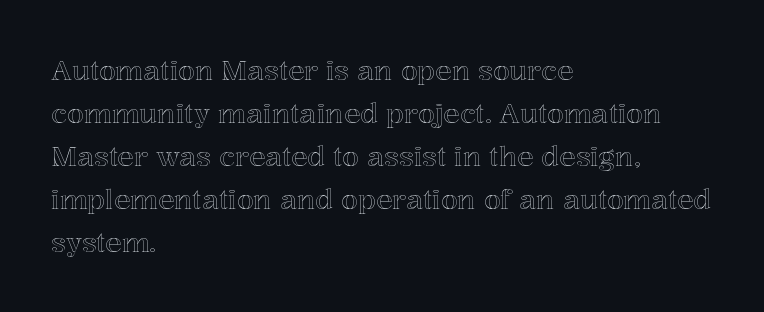
Q: Is the text italic (slanted)? A: No, it is upright.
Q: Is the text underlined? A: No.
Q: How is the paragraph aligned? A: Left-aligned.
Q: Is the spacing between letters normal or unusually wide? A: Normal.
Q: Is the spacing between lines tight, normal or loose? A: Normal.
